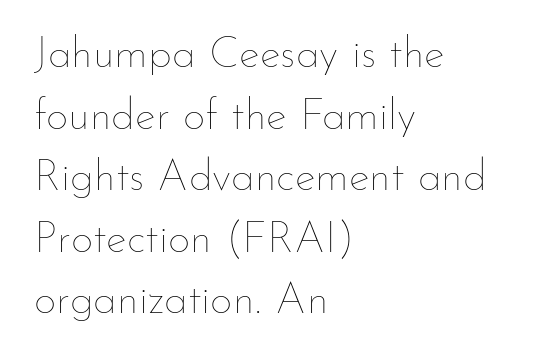
The image shows 44 px thin type, upright; set left-aligned, normal line spacing (1.4x), normal letter spacing, not underlined; low stroke contrast and a small x-height.
